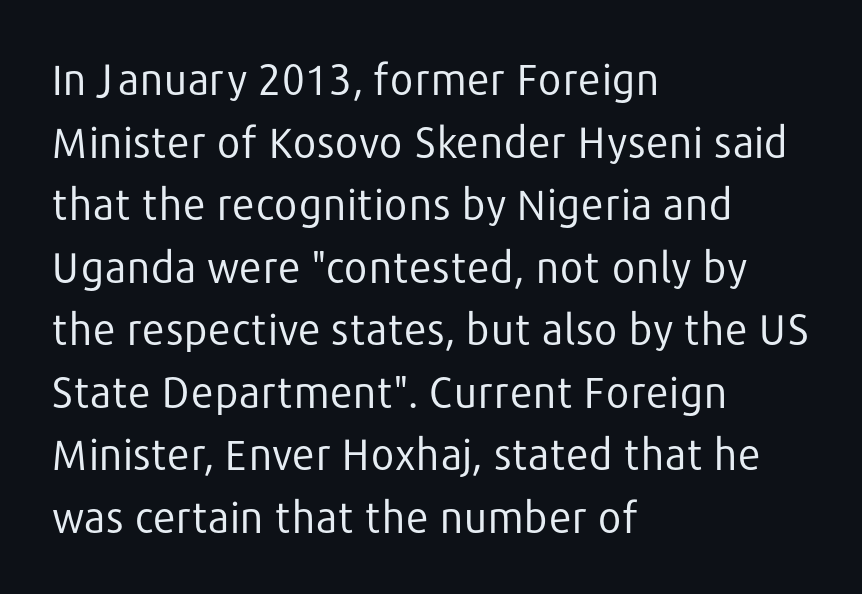
Q: Is the text bold? A: No.
Q: Is the text italic (slanted)? A: No, it is upright.
Q: Is the typeface a serif or a sans-serif typeface? A: Sans-serif.
Q: Is the text underlined? A: No.
Q: How is the paragraph aligned? A: Left-aligned.
Q: Is the spacing between letters normal or unusually wide? A: Normal.
Q: Is the spacing between lines tight, normal or loose? A: Normal.
Q: Width (condensed, normal, or wide)? A: Normal.
Q: Stroke contrast? A: Low.
Q: x-height? A: Medium.
Q: Monospaced? A: No.
